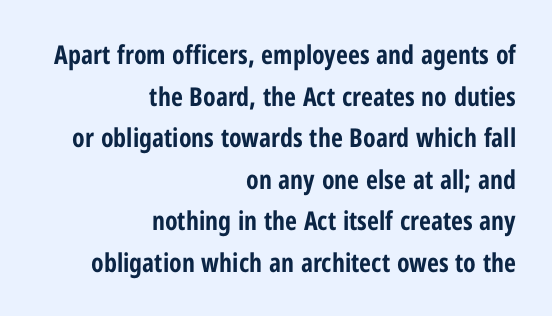
{"italic": "no", "bold": "yes", "underline": "no", "align": "right", "line_spacing": "normal", "line_spacing_ratio": 1.6, "letter_spacing": "normal", "letter_spacing_em": 0.0, "glyph_px": 26}
